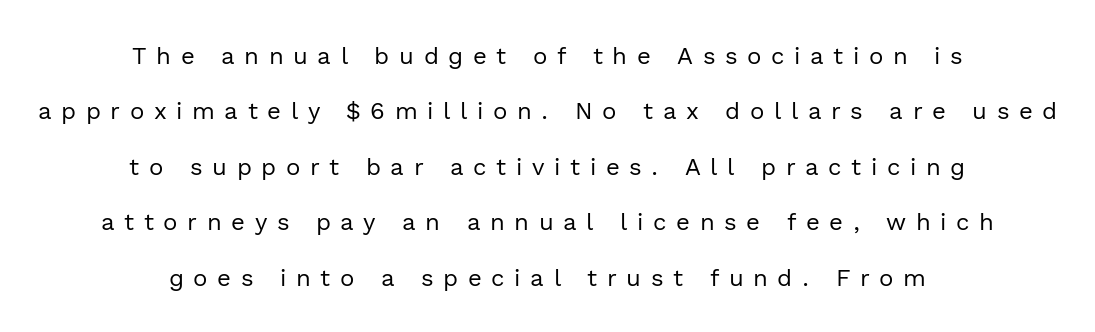
{"italic": "no", "bold": "no", "underline": "no", "align": "center", "line_spacing": "loose", "line_spacing_ratio": 2.31, "letter_spacing": "wide", "letter_spacing_em": 0.4, "glyph_px": 24}
